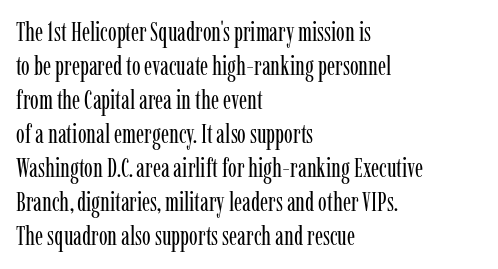
{"italic": "no", "bold": "no", "underline": "no", "align": "left", "line_spacing": "normal", "line_spacing_ratio": 1.31, "letter_spacing": "normal", "letter_spacing_em": 0.0, "glyph_px": 26}
